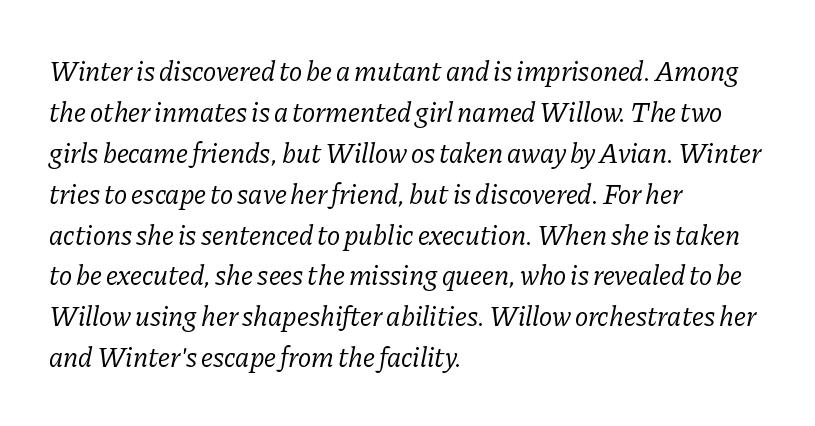
Q: Is the text bold? A: No.
Q: Is the text italic (slanted)? A: Yes, it leans right by about 11 degrees.
Q: Is the typeface a serif or a sans-serif typeface? A: Serif.
Q: Is the text underlined? A: No.
Q: How is the paragraph aligned? A: Left-aligned.
Q: Is the spacing between letters normal or unusually wide? A: Normal.
Q: Is the spacing between lines tight, normal or loose? A: Normal.
Q: Width (condensed, normal, or wide)? A: Normal.
Q: Stroke contrast? A: Low.
Q: x-height? A: Medium.
Q: Monospaced? A: No.
